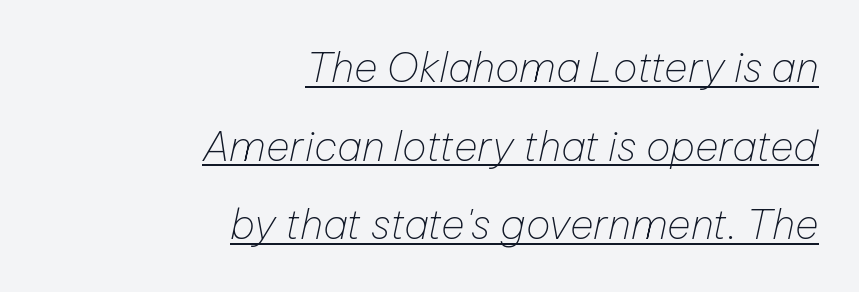
The image shows 41 px thin type, italic (leaning right); set right-aligned, loose line spacing (1.92x), normal letter spacing, underlined; low stroke contrast and a medium x-height.
